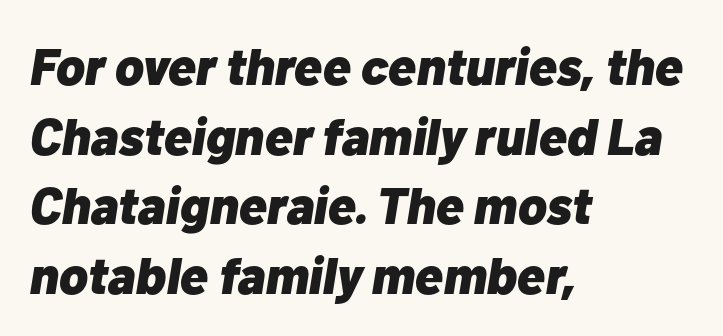
{"italic": "yes", "lean": "right", "slant_degrees": 10, "bold": "yes", "weight": "heavy", "width": "normal", "stroke_contrast": "low", "x_height": "medium", "monospaced": "no", "underline": "no", "align": "left", "line_spacing": "normal", "line_spacing_ratio": 1.34, "letter_spacing": "normal", "letter_spacing_em": 0.0, "glyph_px": 52}
